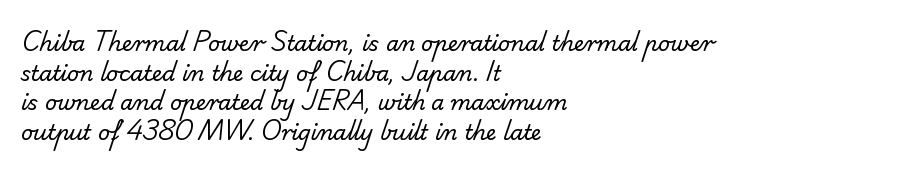
{"bold": "no", "underline": "no", "align": "left", "line_spacing": "normal", "line_spacing_ratio": 1.41, "letter_spacing": "normal", "letter_spacing_em": 0.0, "glyph_px": 21}
